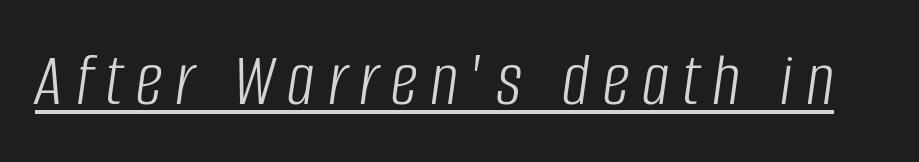
{"italic": "yes", "lean": "right", "slant_degrees": 8, "bold": "no", "weight": "light", "width": "condensed", "stroke_contrast": "low", "x_height": "large", "monospaced": "no", "underline": "yes", "glyph_px": 76}
